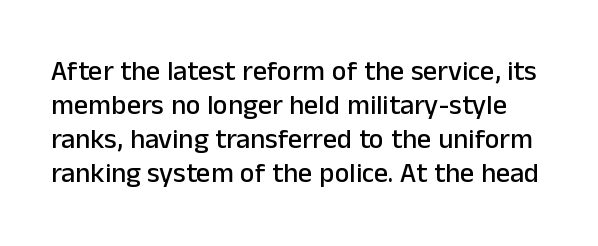
{"serif": "no", "italic": "no", "width": "normal", "stroke_contrast": "low", "x_height": "medium", "monospaced": "no", "underline": "no", "line_spacing_ratio": 1.22, "letter_spacing": "normal", "letter_spacing_em": 0.0, "glyph_px": 28}
